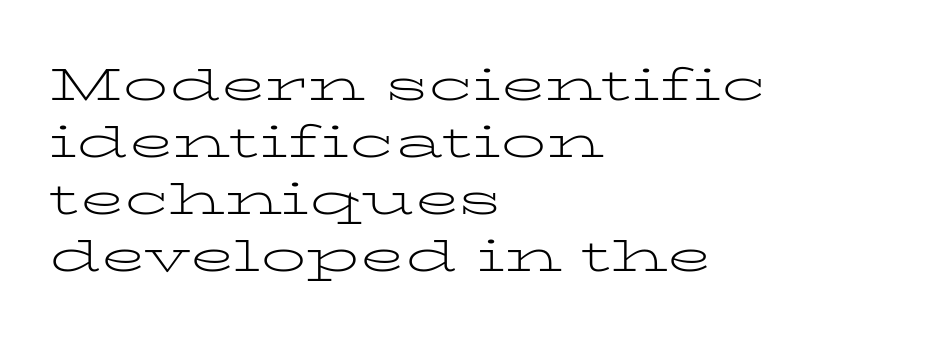
Q: Is the text bold? A: No.
Q: Is the text italic (slanted)? A: No, it is upright.
Q: Is the typeface a serif or a sans-serif typeface? A: Serif.
Q: Is the text underlined? A: No.
Q: How is the paragraph aligned? A: Left-aligned.
Q: Is the spacing between letters normal or unusually wide? A: Normal.
Q: Is the spacing between lines tight, normal or loose? A: Normal.
Q: Width (condensed, normal, or wide)? A: Wide.
Q: Stroke contrast? A: Low.
Q: x-height? A: Medium.
Q: Monospaced? A: No.
